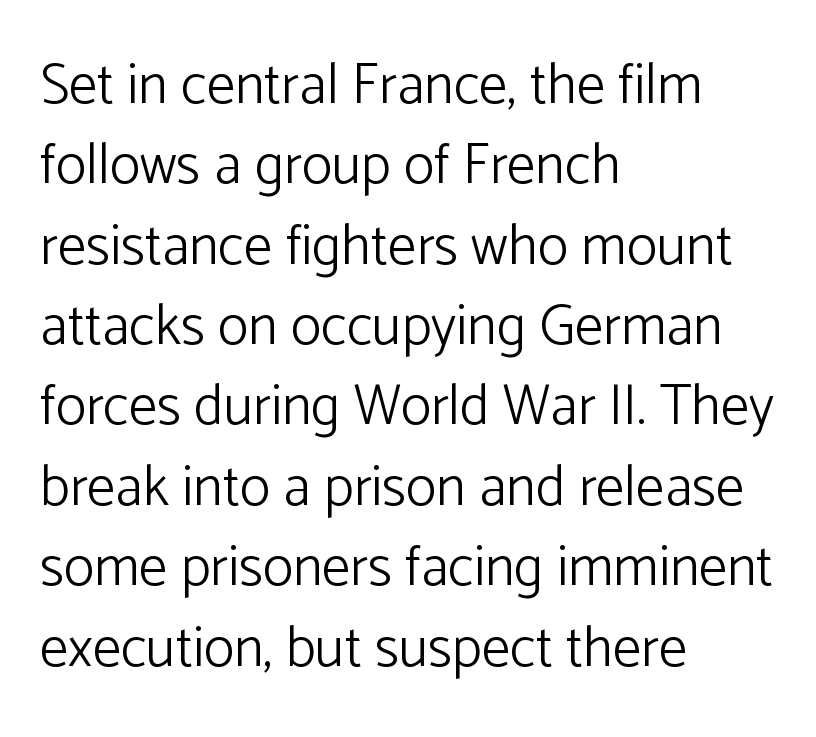
The zone under the glyphs is completely vacant. Do the characters align in a grid? No, the font is proportional. Teacher's note: observe the even left margin — that is flush-left alignment. To sum up the face: it is a sans, with no serifs.
